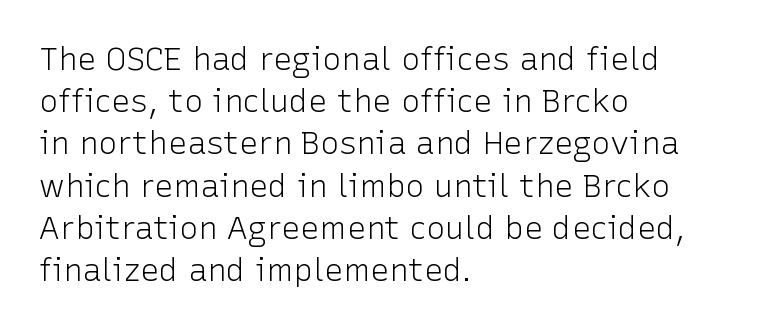
{"serif": "no", "italic": "no", "bold": "no", "weight": "light", "width": "normal", "stroke_contrast": "low", "x_height": "medium", "monospaced": "no", "underline": "no", "align": "left", "line_spacing": "normal", "line_spacing_ratio": 1.32, "letter_spacing": "normal", "letter_spacing_em": 0.0, "glyph_px": 32}
